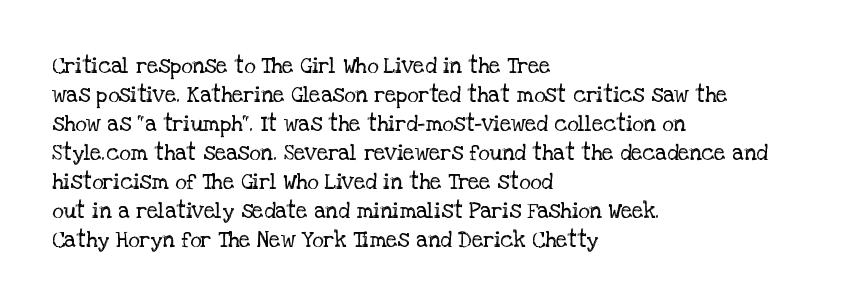
{"italic": "no", "bold": "no", "underline": "no", "align": "left", "line_spacing": "normal", "line_spacing_ratio": 1.32, "letter_spacing": "normal", "letter_spacing_em": 0.0, "glyph_px": 22}
